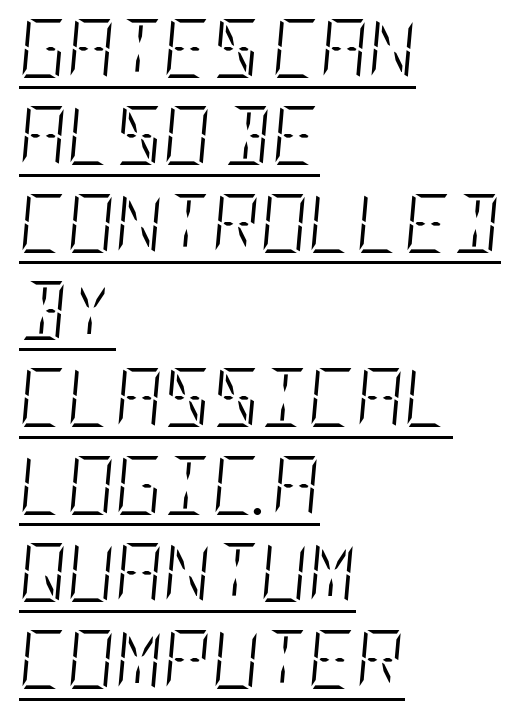
Q: Is the text bold? A: No.
Q: Is the text italic (slanted)? A: Yes, it leans right by about 5 degrees.
Q: Is the text underlined? A: Yes.
Q: How is the paragraph aligned? A: Left-aligned.
Q: Is the spacing between letters normal or unusually wide? A: Normal.
Q: Is the spacing between lines tight, normal or loose? A: Normal.
Q: Width (condensed, normal, or wide)? A: Condensed.
Q: Stroke contrast? A: Low.
Q: x-height? A: Large.
